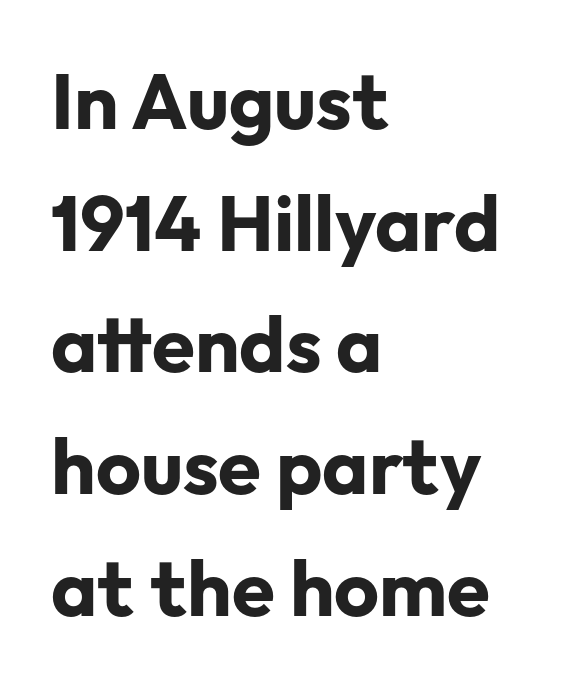
The image shows 78 px bold sans-serif type, upright; set left-aligned, normal line spacing (1.56x), normal letter spacing, not underlined; low stroke contrast and a medium x-height.
